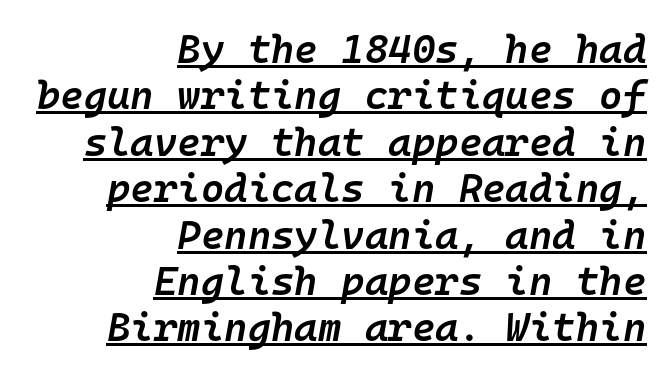
Q: Is the text bold? A: Semi-bold.
Q: Is the text italic (slanted)? A: Yes, it leans right by about 10 degrees.
Q: Is the text underlined? A: Yes.
Q: How is the paragraph aligned? A: Right-aligned.
Q: Is the spacing between letters normal or unusually wide? A: Normal.
Q: Width (condensed, normal, or wide)? A: Normal.
Q: Stroke contrast? A: Low.
Q: x-height? A: Medium.
Q: Monospaced? A: Yes.
